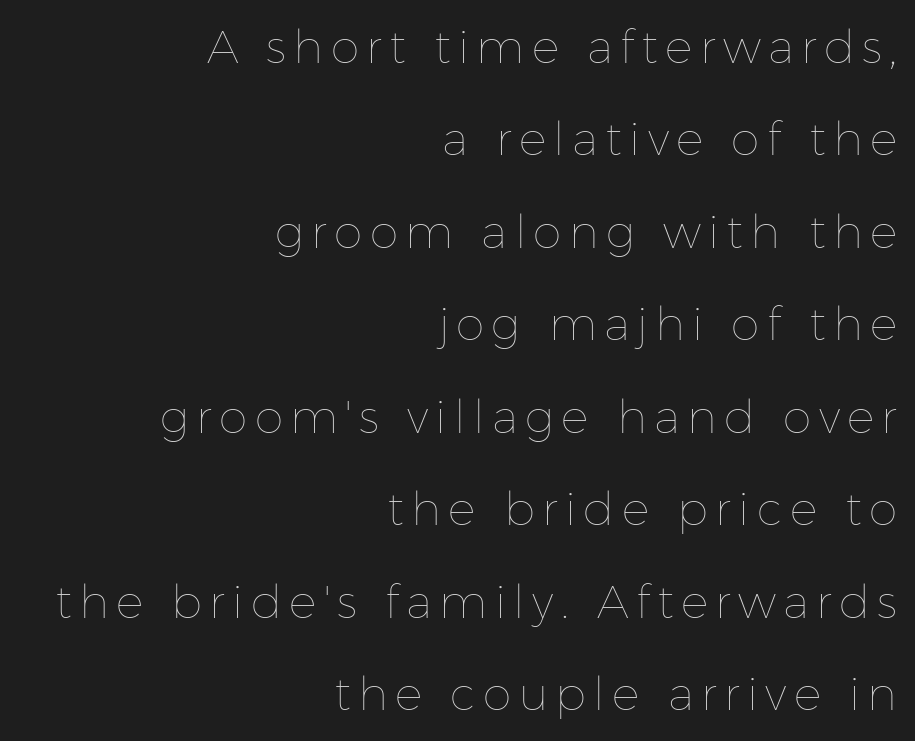
Underlining? Definitely not there. A quiet, ordinary-to-light weight characterises the typeface. Compared with a flush-left layout, this one pins lines to the opposite, right side. The lettering holds an erect, upright posture throughout. Honestly, the rows look like they've been pulled way apart. The letters advance in unequal steps, a hallmark of proportional type.
